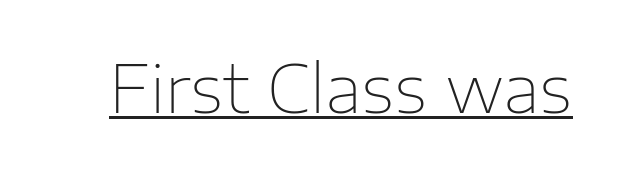
Notice how a bar underscores the lettering throughout. No feet cap the strokes, marking this as sans-serif type. Ink coverage per letter is moderate at most. The face used here is proportionally spaced, like ordinary book or web type. This is the regular roman posture of the typeface.
